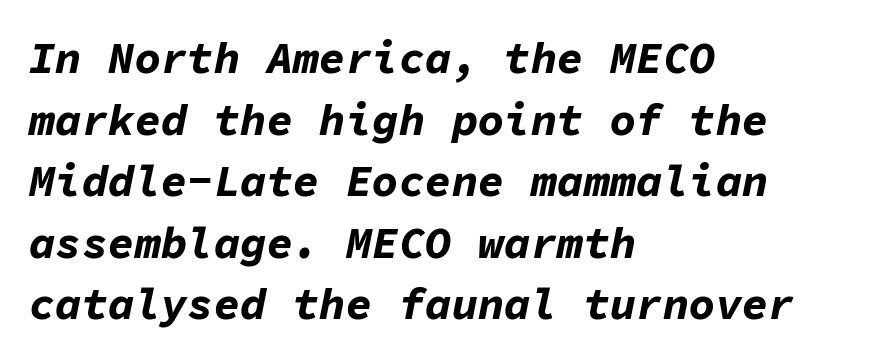
{"italic": "yes", "lean": "right", "slant_degrees": 11, "bold": "yes", "weight": "bold", "width": "normal", "stroke_contrast": "low", "x_height": "medium", "monospaced": "yes", "underline": "no", "align": "left", "line_spacing": "normal", "line_spacing_ratio": 1.4, "letter_spacing": "normal", "letter_spacing_em": 0.0, "glyph_px": 44}
